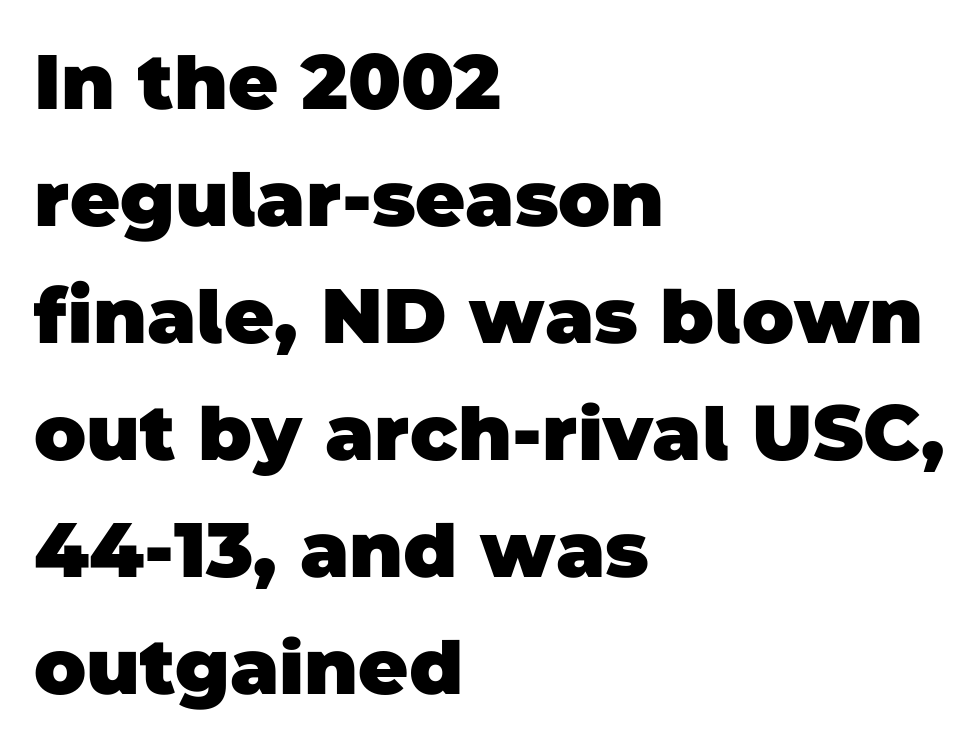
{"serif": "no", "bold": "yes", "weight": "heavy", "width": "normal", "stroke_contrast": "low", "x_height": "large", "monospaced": "no", "underline": "no", "align": "left", "line_spacing": "normal", "line_spacing_ratio": 1.52, "letter_spacing": "normal", "letter_spacing_em": 0.0, "glyph_px": 77}
